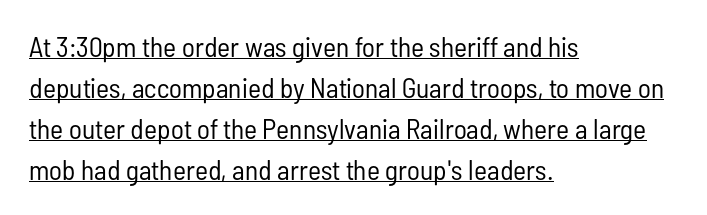
{"serif": "no", "italic": "no", "bold": "no", "weight": "regular", "width": "condensed", "stroke_contrast": "low", "x_height": "medium", "monospaced": "no", "underline": "yes", "align": "left", "line_spacing": "normal", "line_spacing_ratio": 1.46, "letter_spacing": "normal", "letter_spacing_em": 0.0, "glyph_px": 28}
